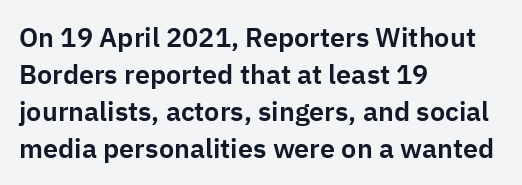
Q: Is the text italic (slanted)? A: No, it is upright.
Q: Is the text underlined? A: No.
Q: How is the paragraph aligned? A: Left-aligned.
Q: Is the spacing between letters normal or unusually wide? A: Normal.
Q: Is the spacing between lines tight, normal or loose? A: Normal.
